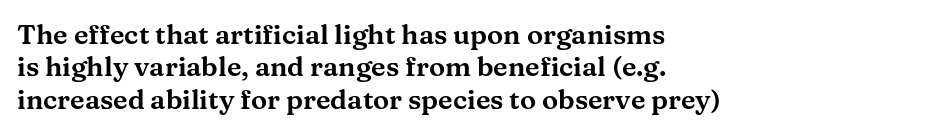
Designer's note — italics off, roman on. The specimen omits any rule beneath the text block's lines. No extra tracking has been applied to these lines. Each line starts at the same left margin while the right side varies.
